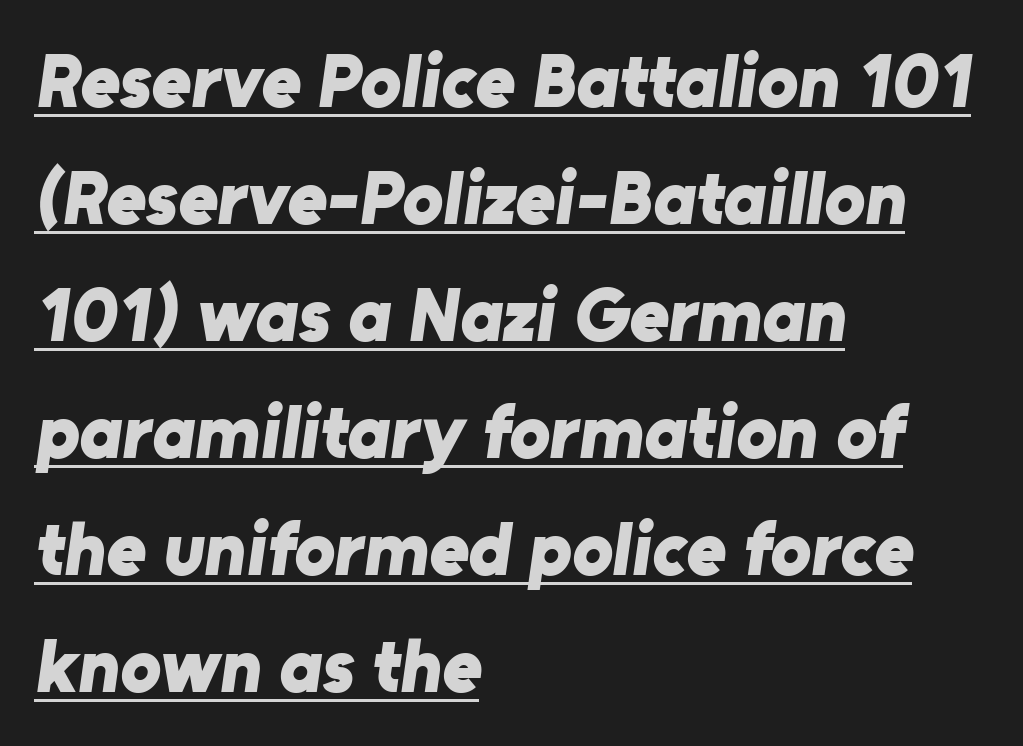
The image shows 76 px bold sans-serif type; set left-aligned, normal line spacing (1.54x), normal letter spacing, underlined; low stroke contrast and a medium x-height.
